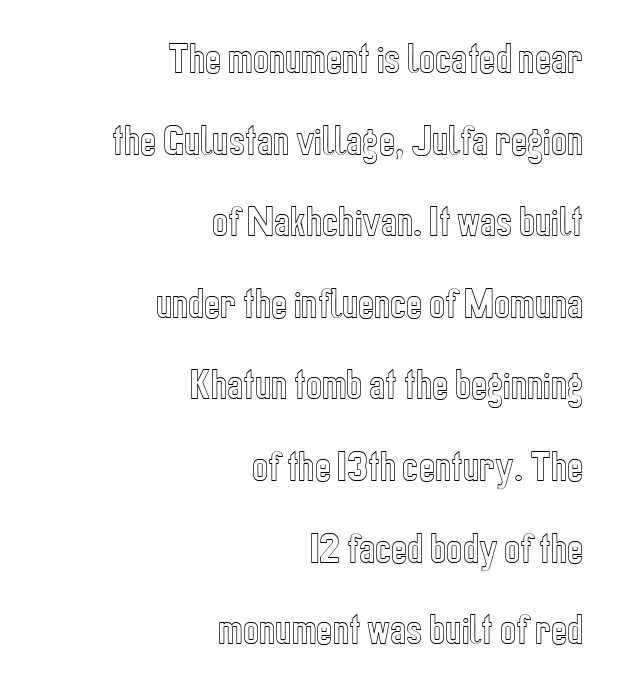
Q: Is the text italic (slanted)? A: No, it is upright.
Q: Is the text underlined? A: No.
Q: How is the paragraph aligned? A: Right-aligned.
Q: Is the spacing between letters normal or unusually wide? A: Normal.
Q: Is the spacing between lines tight, normal or loose? A: Loose.
Q: Width (condensed, normal, or wide)? A: Condensed.
Q: x-height? A: Medium.
Q: Monospaced? A: No.
